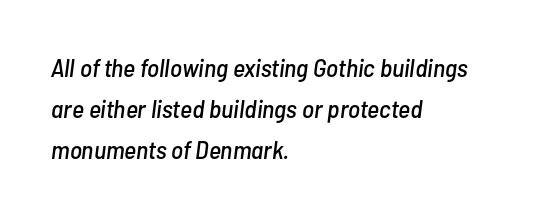
Style check: oblique. Words float on clear page, feet unadorned. The paragraph has a hard left edge and a soft right edge. Inter-character spacing is left at the font's built-in metrics. The lines sit at an ordinary, default distance from one another.
